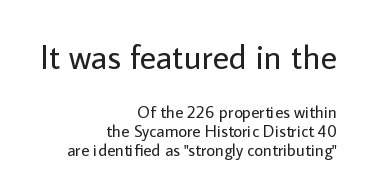
Q: Is the text bold? A: No.
Q: Is the text italic (slanted)? A: No, it is upright.
Q: Is the typeface a serif or a sans-serif typeface? A: Sans-serif.
Q: Is the text underlined? A: No.
Q: How is the paragraph aligned? A: Right-aligned.
Q: Is the spacing between letters normal or unusually wide? A: Normal.
Q: Is the spacing between lines tight, normal or loose? A: Tight.
Q: Which block of text is set in a larger size, the first (top) or the second (bottom)? A: The first (top) one.
Q: Width (condensed, normal, or wide)? A: Normal.
Q: Stroke contrast? A: Low.
Q: x-height? A: Medium.
Q: Monospaced? A: No.
